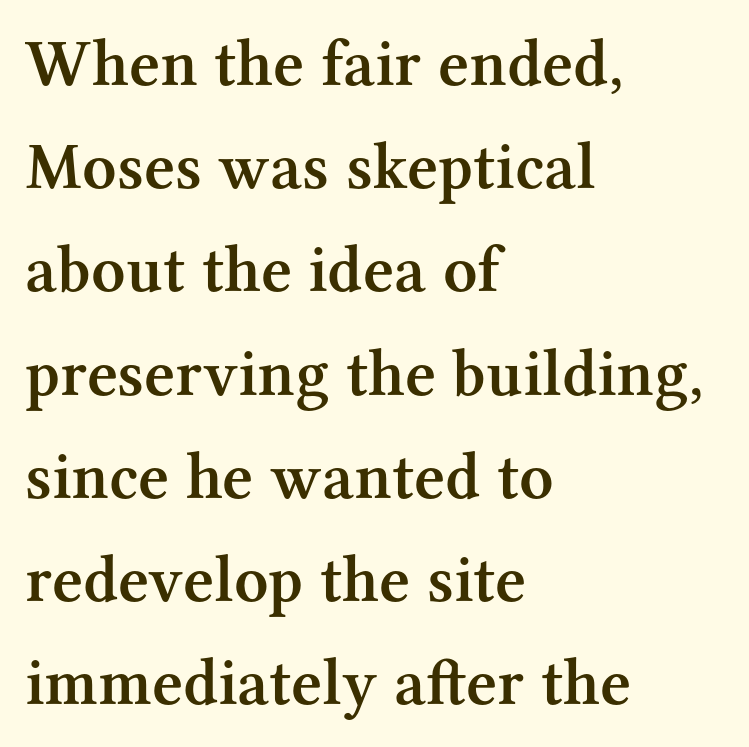
The image shows 67 px semibold serif type, upright; set left-aligned, normal line spacing (1.54x), normal letter spacing, not underlined; medium stroke contrast and a medium x-height.
